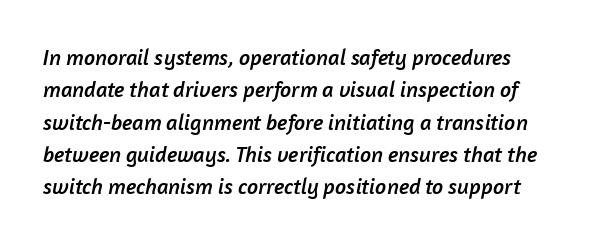
The image shows 22 px text type; set normal line spacing (1.47x), normal letter spacing, not underlined.
